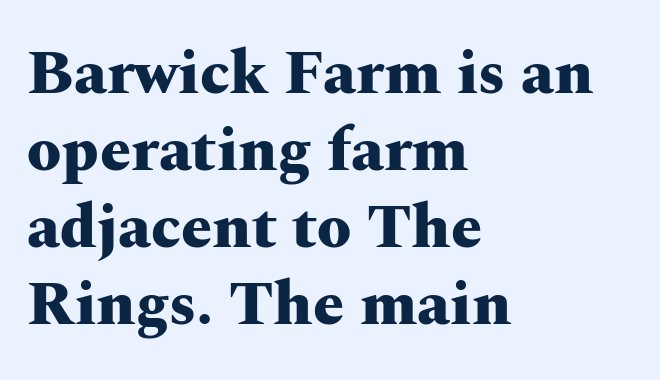
These words are printed bold, with thick strokes throughout. Decoration check: the copy has no underline. A typesetter would call this proportional, since set widths differ per character. This sample is left-justified, so line endings fall wherever the words run out. Posture: vertical. Is this a sans? No — the strokes have serifs.
